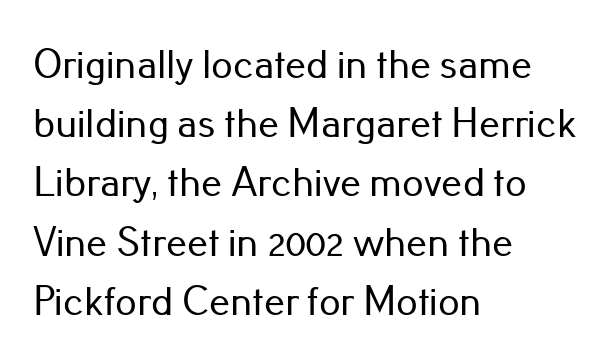
The image shows 42 px sans-serif type, upright; set left-aligned, normal line spacing (1.41x), normal letter spacing, not underlined; low stroke contrast and a small x-height.
